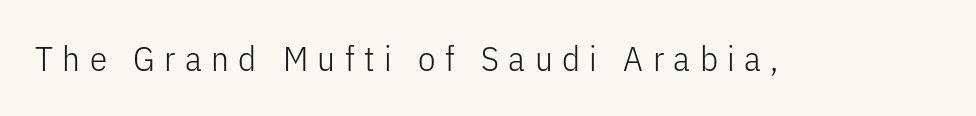
Q: Is the text bold? A: No.
Q: Is the text italic (slanted)? A: No, it is upright.
Q: Is the typeface a serif or a sans-serif typeface? A: Sans-serif.
Q: Is the text underlined? A: No.
Q: Is the spacing between letters normal or unusually wide? A: Unusually wide.
Q: Width (condensed, normal, or wide)? A: Condensed.
Q: Stroke contrast? A: Low.
Q: x-height? A: Medium.
Q: Monospaced? A: No.
